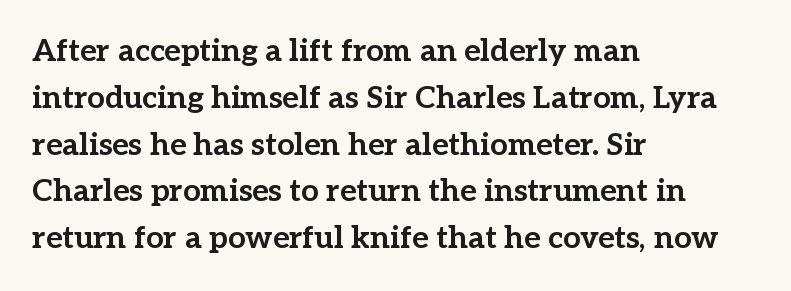
{"serif": "yes", "italic": "no", "bold": "yes", "weight": "bold", "width": "normal", "stroke_contrast": "low", "x_height": "medium", "monospaced": "no", "underline": "no", "align": "left", "line_spacing": "normal", "line_spacing_ratio": 1.51, "letter_spacing": "normal", "letter_spacing_em": 0.0, "glyph_px": 31}
